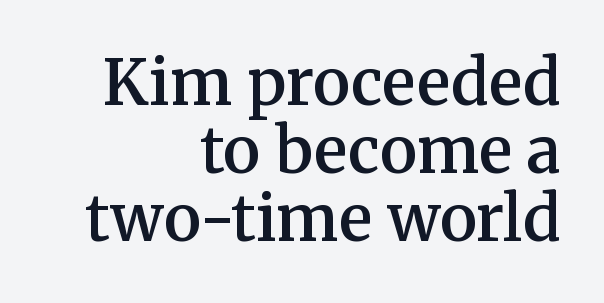
Proportional: the letters do not fall into vertical columns. Look at the tracking — it's just the regular setting, nothing added. Typographic density is moderately raised because the face is semibold. The glyphs in this specimen are seriffed. The passage shown is not underscored anywhere. Each line ends at the same right margin while the left side varies.
